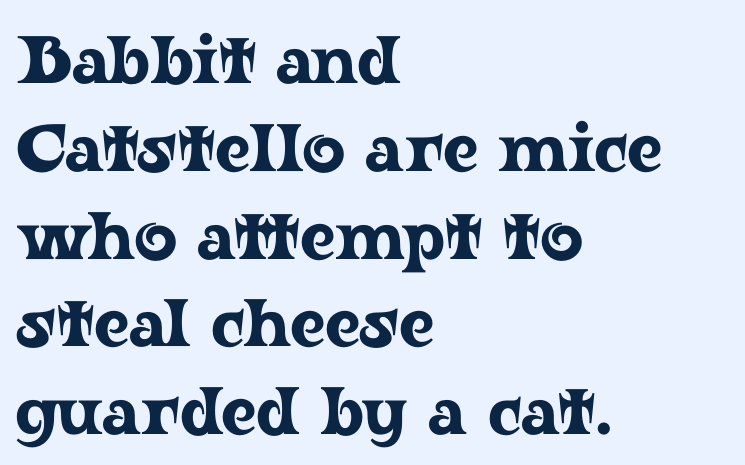
Plain, unruled lines of type. Posture: straight, roman, zero tilt. Normally led — the rows are evenly, conventionally spaced. This sample uses plain, unmodified letter spacing. A typesetter would call this proportional, since set widths differ per character. One-word summary of the alignment: left.
